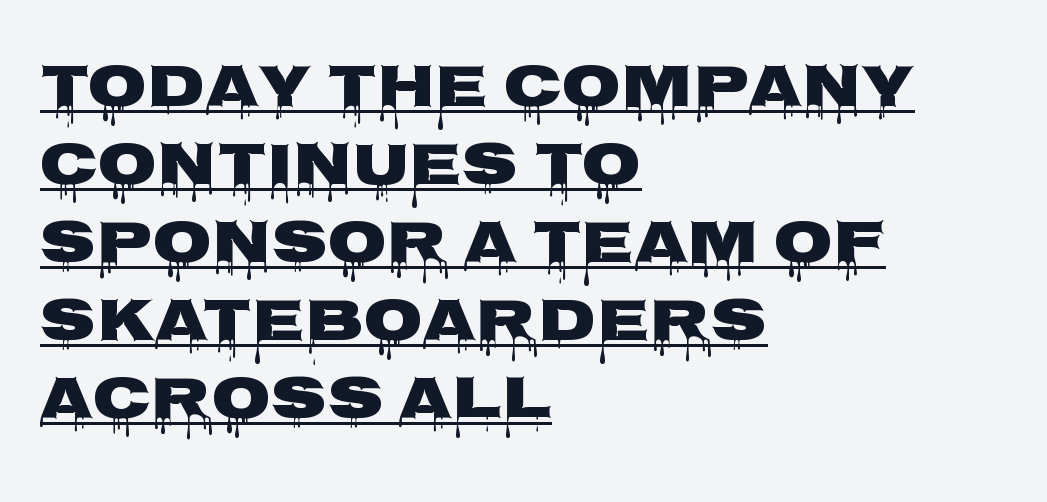
Q: Is the text bold? A: Yes.
Q: Is the text italic (slanted)? A: No, it is upright.
Q: Is the typeface a serif or a sans-serif typeface? A: Sans-serif.
Q: Is the text underlined? A: Yes.
Q: How is the paragraph aligned? A: Left-aligned.
Q: Is the spacing between letters normal or unusually wide? A: Normal.
Q: Is the spacing between lines tight, normal or loose? A: Normal.
Q: Width (condensed, normal, or wide)? A: Wide.
Q: Stroke contrast? A: Low.
Q: x-height? A: Large.
Q: Monospaced? A: No.
